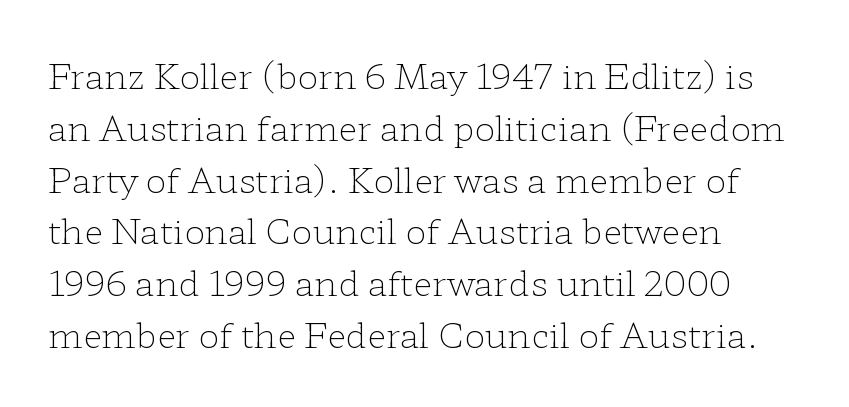
{"serif": "yes", "italic": "no", "bold": "no", "weight": "light", "width": "wide", "stroke_contrast": "low", "x_height": "medium", "monospaced": "no", "underline": "no", "align": "left", "line_spacing": "normal", "line_spacing_ratio": 1.48, "letter_spacing": "normal", "letter_spacing_em": 0.0, "glyph_px": 35}
